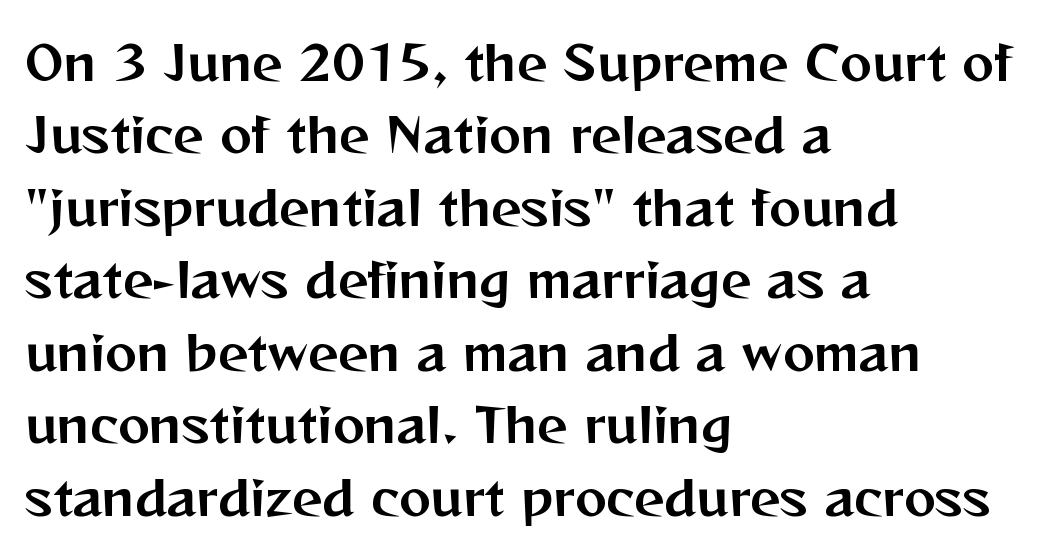
{"serif": "no", "italic": "no", "width": "normal", "stroke_contrast": "medium", "x_height": "medium", "monospaced": "no", "underline": "no", "align": "left", "line_spacing": "normal", "line_spacing_ratio": 1.51, "letter_spacing": "normal", "letter_spacing_em": 0.0, "glyph_px": 48}
